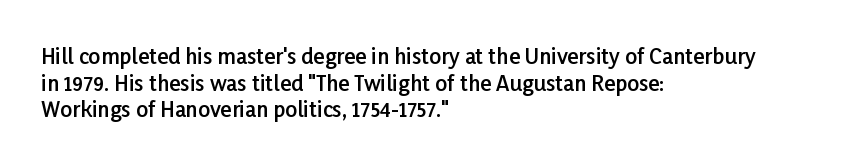
The image shows 21 px text type, upright; set left-aligned, normal line spacing (1.27x), normal letter spacing, not underlined.
